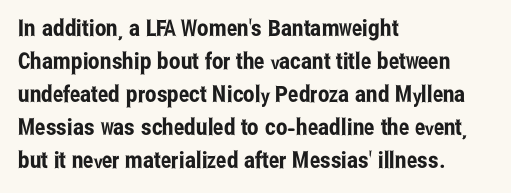
The block of text has a typical density, with ordinary space between rows. Tracking here is standard; glyphs follow each other at the usual distance. The strip under each line holds only bare page. The lettering holds an erect, upright posture throughout. Teacher's note: observe the even left margin — that is flush-left alignment.
